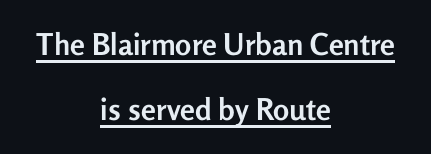
Casual observation: everything's sitting right in the middle. A great deal of white space separates one row of letters from the next. Here the designer chose a conventional face with non-uniform glyph widths. These lines were composed using upright roman letters. As a designer I'd log this as weight 700, bold.
